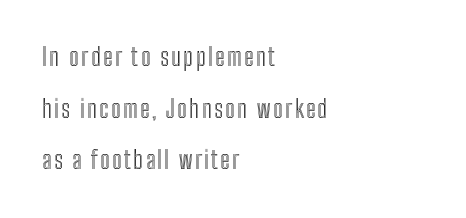
Q: Is the text italic (slanted)? A: No, it is upright.
Q: Is the text underlined? A: No.
Q: How is the paragraph aligned? A: Left-aligned.
Q: Is the spacing between lines tight, normal or loose? A: Loose.
